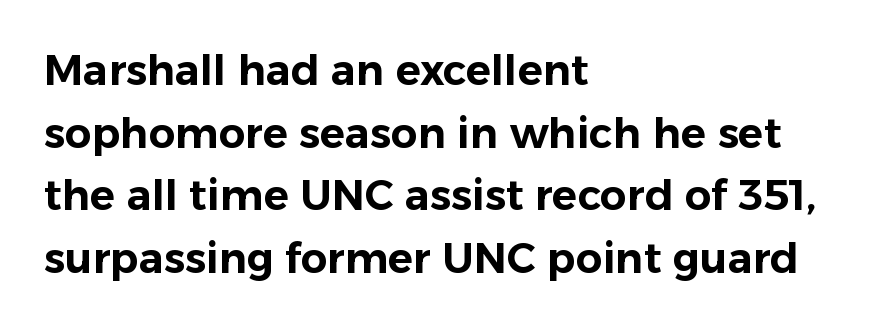
{"serif": "no", "italic": "no", "width": "normal", "stroke_contrast": "low", "x_height": "medium", "monospaced": "no", "underline": "no", "align": "left", "line_spacing": "normal", "line_spacing_ratio": 1.49, "letter_spacing": "normal", "letter_spacing_em": 0.0, "glyph_px": 42}
